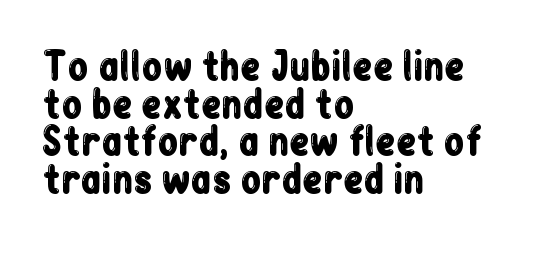
{"serif": "no", "italic": "no", "width": "condensed", "stroke_contrast": "low", "x_height": "medium", "monospaced": "no", "underline": "no", "align": "left", "line_spacing": "tight", "line_spacing_ratio": 1.02, "letter_spacing": "normal", "letter_spacing_em": 0.0, "glyph_px": 37}
